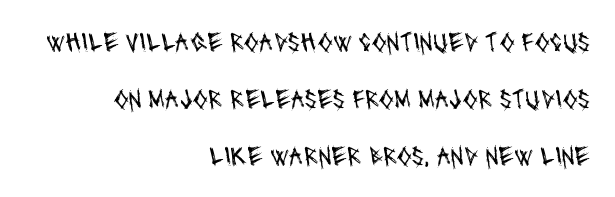
The image shows 28 px regular-weight, condensed sans-serif type; set right-aligned, loose line spacing (2.03x), normal letter spacing, not underlined; medium stroke contrast and a large x-height.
